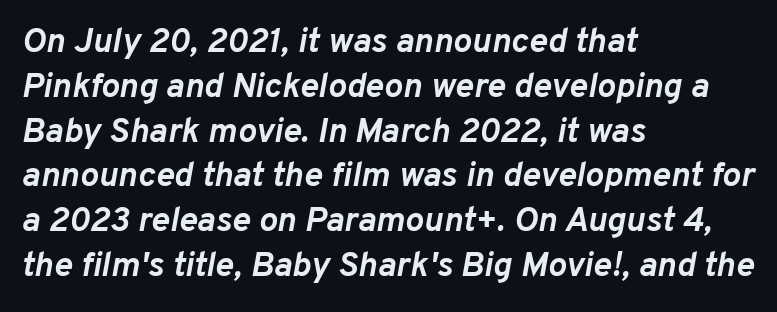
The image shows 35 px semibold type, italic (leaning right); set left-aligned, normal line spacing (1.28x), normal letter spacing, not underlined; low stroke contrast and a medium x-height.
